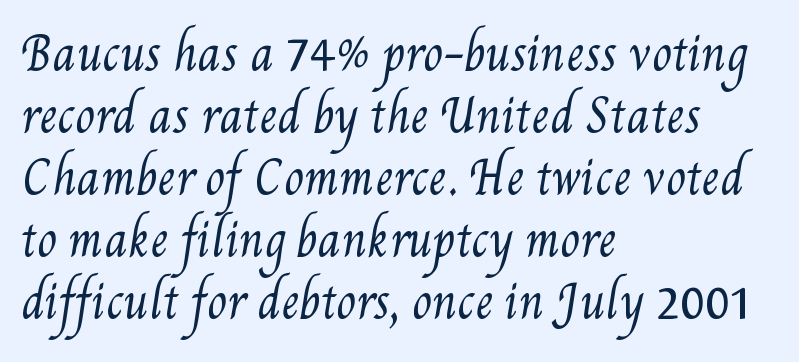
Caption: multi-line text, flush left, ragged right. A bare baseline throughout the passage. This rendering leaves character spacing at its baseline value. In terms of leading, this rendering sits right in the middle. The weight tops out at a normal text grade. Looks like regular typesetting: each glyph gets only the width it needs.
